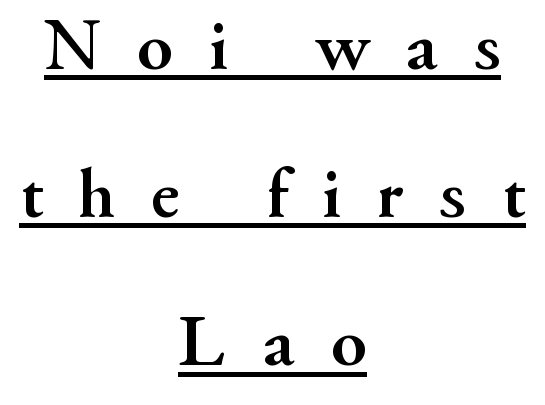
Q: Is the text bold? A: Yes.
Q: Is the text italic (slanted)? A: No, it is upright.
Q: Is the typeface a serif or a sans-serif typeface? A: Serif.
Q: Is the text underlined? A: Yes.
Q: How is the paragraph aligned? A: Centered.
Q: Is the spacing between letters normal or unusually wide? A: Unusually wide.
Q: Is the spacing between lines tight, normal or loose? A: Loose.
Q: Width (condensed, normal, or wide)? A: Normal.
Q: Stroke contrast? A: Medium.
Q: x-height? A: Small.
Q: Monospaced? A: No.
